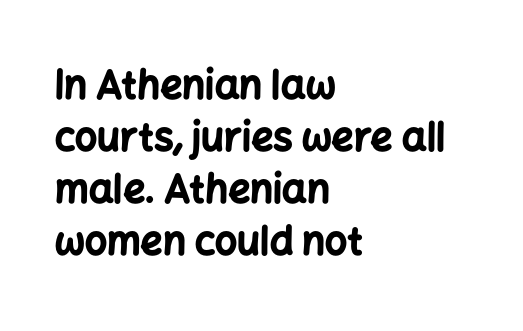
{"serif": "no", "italic": "no", "bold": "yes", "weight": "bold", "width": "normal", "stroke_contrast": "low", "x_height": "medium", "monospaced": "no", "underline": "no", "align": "left", "line_spacing": "normal", "line_spacing_ratio": 1.33, "letter_spacing": "normal", "letter_spacing_em": 0.0, "glyph_px": 39}
